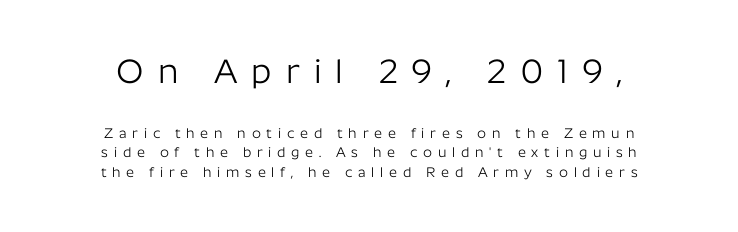
The image shows 34 px light sans-serif type, upright; set centered, normal line spacing (1.38x), unusually wide letter spacing (+0.41 em), not underlined; the first (top) block is 2.43x larger; low stroke contrast and a medium x-height.
